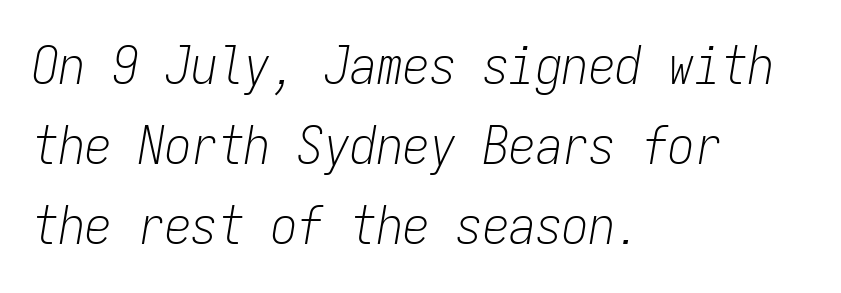
Italic? Definitely — the glyphs are oblique. Here the designer chose a console-style face with uniform glyph widths. Successive baselines arrive at the customary interval. Each row of text sits above clean, open space. Is this a heavy cut? Hardly; it is regular or lighter.
